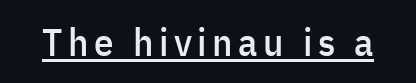
{"serif": "no", "italic": "no", "width": "condensed", "stroke_contrast": "low", "x_height": "medium", "monospaced": "no", "underline": "yes", "glyph_px": 39}
